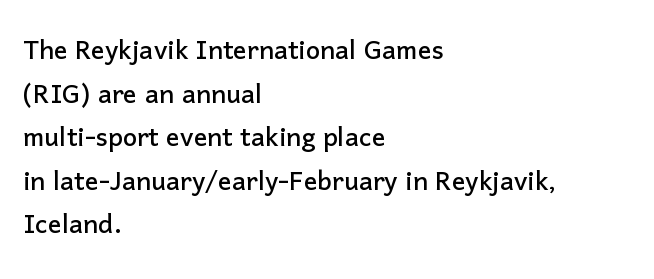
The image shows 34 px sans-serif type, upright; set left-aligned, normal line spacing (1.28x), normal letter spacing, not underlined; low stroke contrast and a medium x-height.
